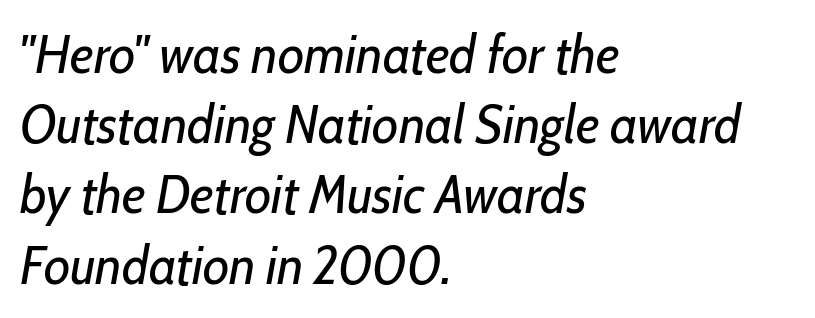
The image shows 54 px regular-weight, condensed type, italic (leaning right); set left-aligned, normal line spacing (1.3x), normal letter spacing, not underlined; low stroke contrast and a medium x-height.
